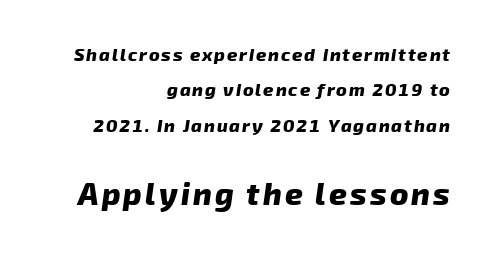
Q: Is the text bold? A: Yes.
Q: Is the typeface a serif or a sans-serif typeface? A: Sans-serif.
Q: Is the text underlined? A: No.
Q: How is the paragraph aligned? A: Right-aligned.
Q: Is the spacing between lines tight, normal or loose? A: Loose.
Q: Which block of text is set in a larger size, the first (top) or the second (bottom)? A: The second (bottom) one.
Q: Width (condensed, normal, or wide)? A: Normal.
Q: Stroke contrast? A: Low.
Q: x-height? A: Medium.
Q: Monospaced? A: No.
